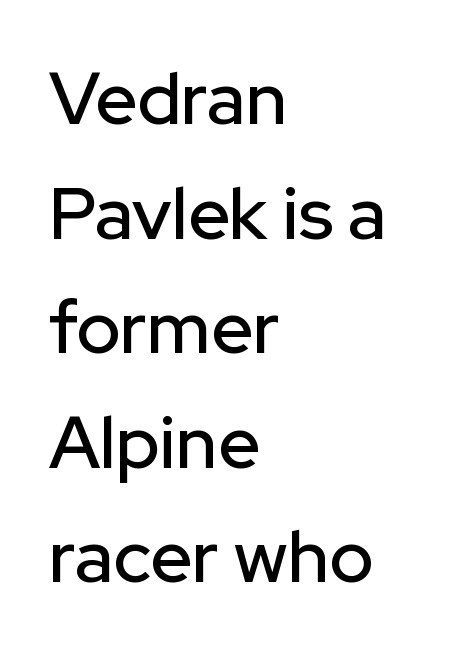
{"serif": "no", "italic": "no", "width": "normal", "stroke_contrast": "low", "x_height": "medium", "monospaced": "no", "underline": "no", "align": "left", "line_spacing": "normal", "line_spacing_ratio": 1.57, "letter_spacing": "normal", "letter_spacing_em": 0.0, "glyph_px": 73}
